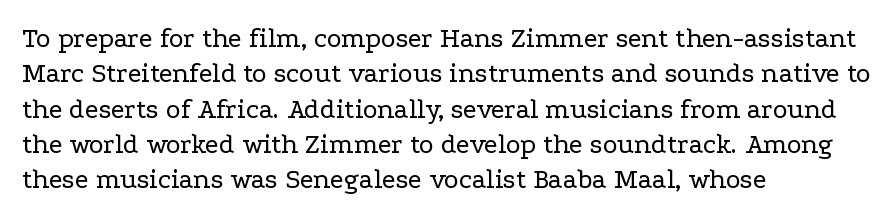
The image shows 28 px regular-weight, wide serif type, upright; set left-aligned, normal line spacing (1.26x), normal letter spacing, not underlined; low stroke contrast and a medium x-height.
